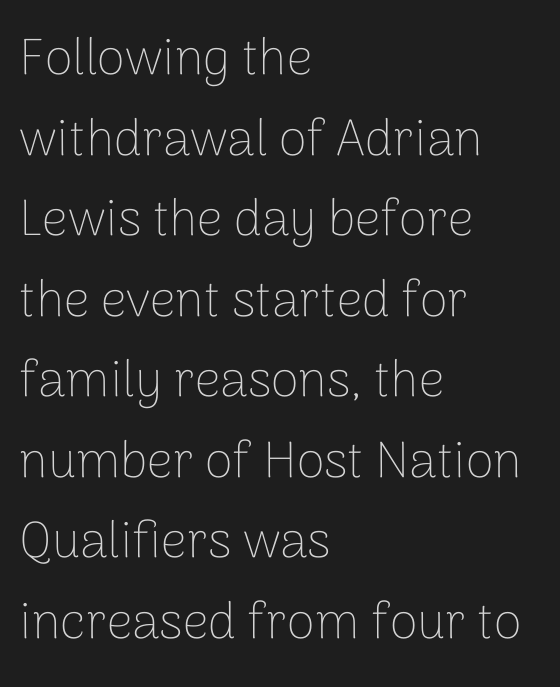
The image shows 51 px thin sans-serif type, upright; set left-aligned, normal line spacing (1.58x), normal letter spacing, not underlined; low stroke contrast and a medium x-height.
